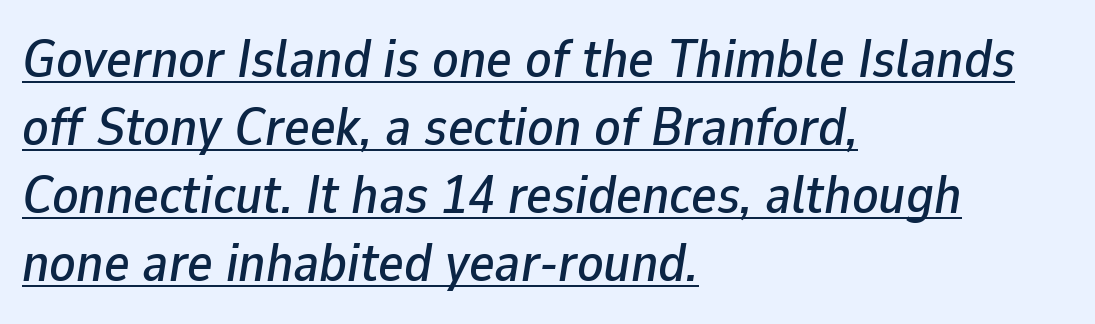
{"italic": "yes", "lean": "right", "slant_degrees": 9, "width": "normal", "stroke_contrast": "low", "x_height": "medium", "monospaced": "no", "underline": "yes", "align": "left", "line_spacing": "normal", "line_spacing_ratio": 1.26, "letter_spacing": "normal", "letter_spacing_em": 0.0, "glyph_px": 54}
